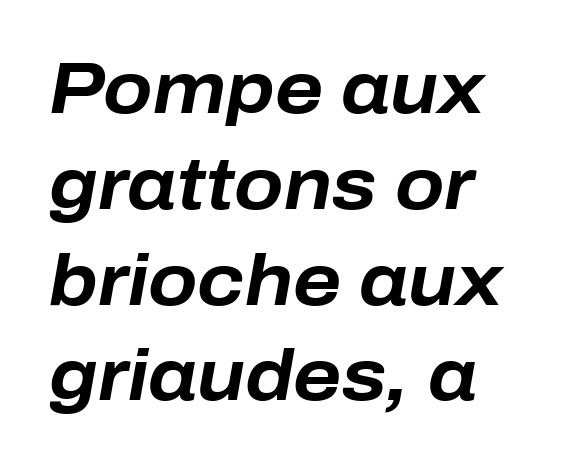
The gap between lines stays unmarked. The ragged edge is on the right, which tells us the setting is flush left. The block of text has a typical density, with ordinary space between rows. The typography opts for an oblique posture over an upright one. The tracking reads as untouched default to a designer's eye. These lines are rendered in a variable-pitch font.
